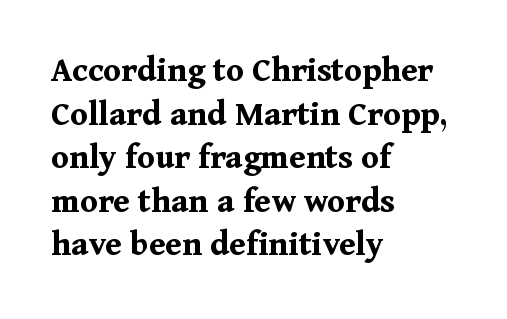
Is this a fixed-width face? No — the glyphs have proportional, varying widths. The face used here is rendered with its standard letterfit. The type family on display is of the serif kind. Alignment: flush left. Nobody drew a line under any word here.
